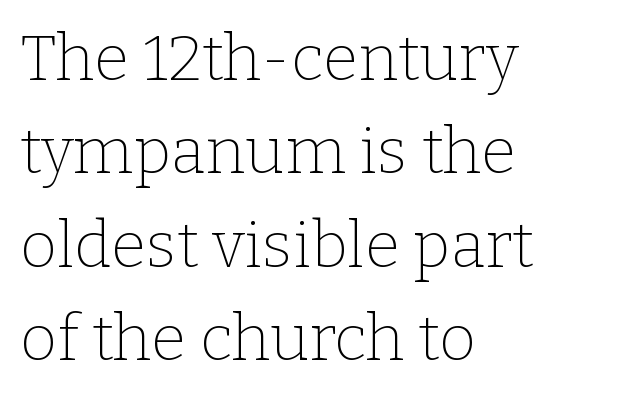
The image shows 64 px thin serif type, upright; set left-aligned, normal line spacing (1.46x), normal letter spacing, not underlined; low stroke contrast and a medium x-height.
